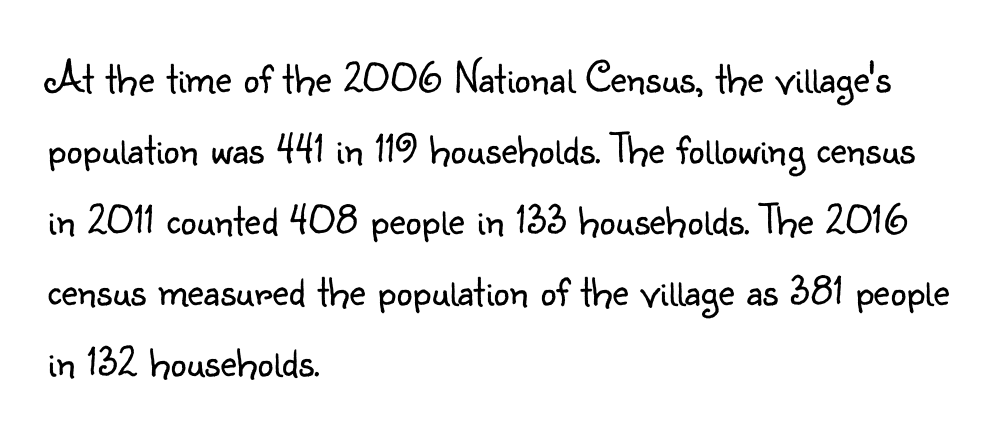
Classification — sans serif. Quick note: interline space is typical. This sample uses plain, unmodified letter spacing. The lines are quadded left.
